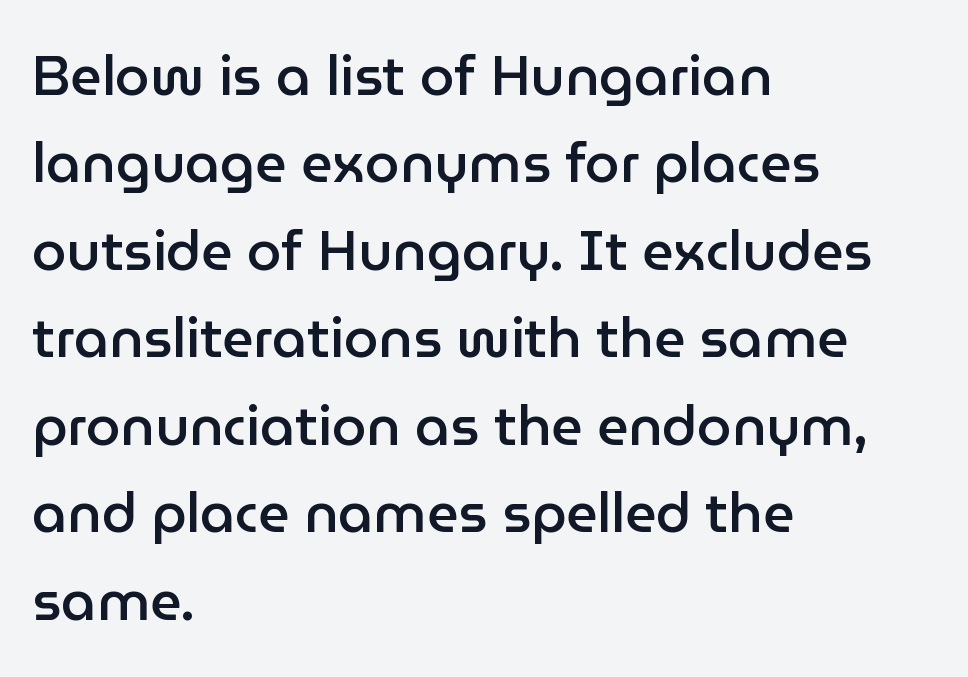
Whoever set this chose a conventional vertical rhythm. Descenders are the only things crossing below the line. The line texture is even and compact thanks to regular tracking. Style check: upright. The glyphs have the mass of a demibold cut, below bold. These lines are composed in type without serifs.
